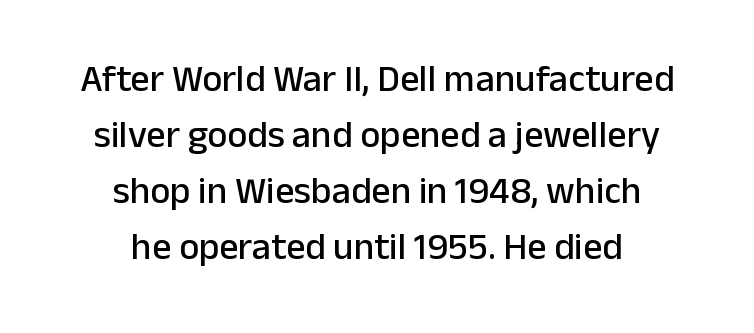
This is roman type, the default non-slanted kind. Where is the straight margin? There isn't one; the lines are centered. Regular leading. The passage shown has conventional tracking throughout. Is this a fixed-width face? No — the glyphs have proportional, varying widths.
